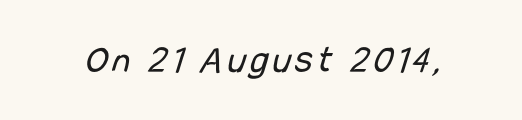
Rule under the text: the space is simply empty. The passage shown is typed in a proportional face where columns would drift. Each stroke keeps to a modest, everyday thickness or less. Regarding serifs, this sample does without them.
